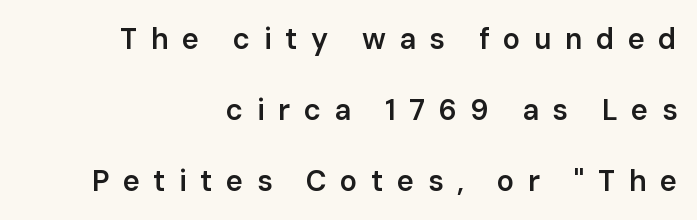
The image shows 29 px semibold sans-serif type, upright; set right-aligned, loose line spacing (2.44x), unusually wide letter spacing (+0.46 em), not underlined; low stroke contrast and a medium x-height.
